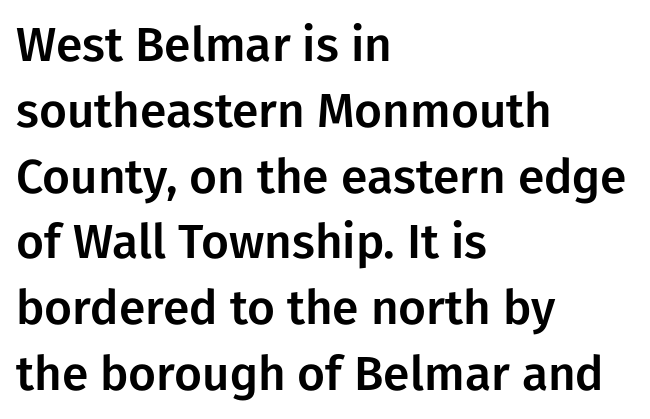
A clean baseline with only descenders dipping below it. Is the letter spacing exaggerated? No — it looks like the ordinary default. Interline gaps are of average width in this sample. Casual observation: everything's shoved over to the left. Note the varied advance widths — an 'i' is clearly narrower than an 'm'. The specimen reads as upright at a glance.
